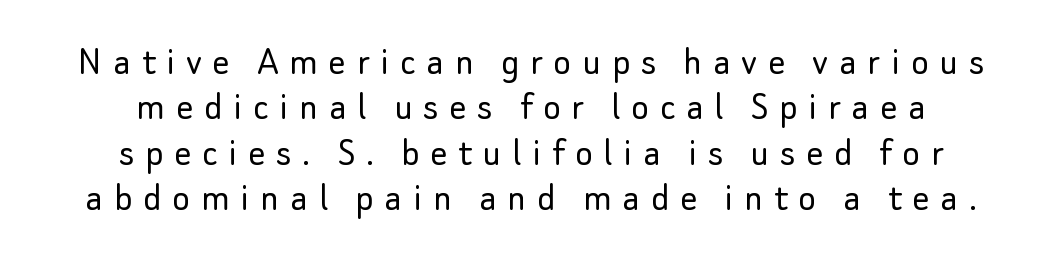
{"serif": "no", "italic": "no", "bold": "no", "weight": "light", "width": "normal", "stroke_contrast": "low", "x_height": "small", "monospaced": "no", "underline": "no", "align": "center", "line_spacing": "tight", "line_spacing_ratio": 1.08, "letter_spacing": "wide", "letter_spacing_em": 0.26, "glyph_px": 42}
